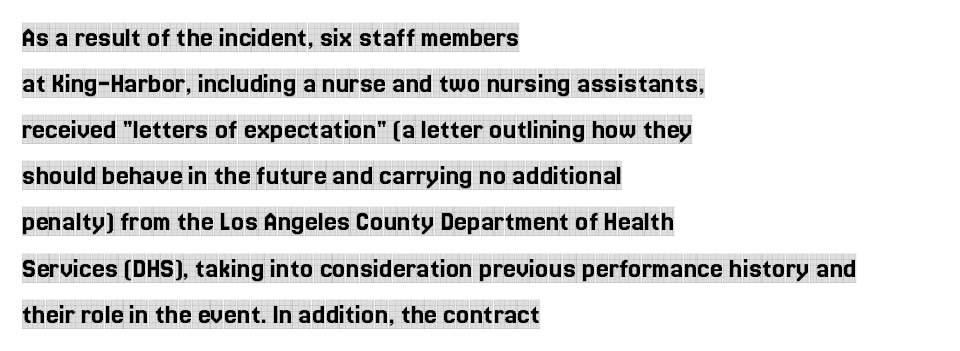
Ordinary non-slanted type is in use. The baseline area is clear. Examine the stroke ends and you'll spot serifs. The passage shown stacks its lines at a standard gap. The rendering uses natural spacing where letterforms have individual widths. The passage shown has conventional tracking throughout.
